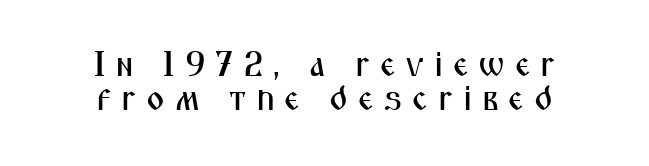
Q: Is the text italic (slanted)? A: No, it is upright.
Q: Is the typeface a serif or a sans-serif typeface? A: Sans-serif.
Q: Is the text underlined? A: No.
Q: How is the paragraph aligned? A: Centered.
Q: Is the spacing between letters normal or unusually wide? A: Unusually wide.
Q: Is the spacing between lines tight, normal or loose? A: Tight.
Q: Width (condensed, normal, or wide)? A: Condensed.
Q: Stroke contrast? A: Medium.
Q: x-height? A: Medium.
Q: Monospaced? A: No.
